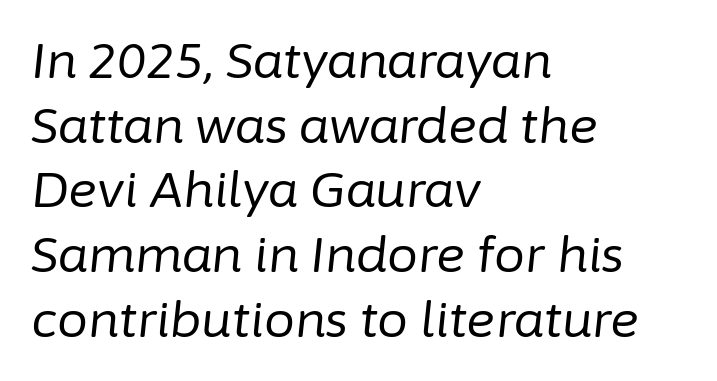
Q: Is the text bold? A: No.
Q: Is the text italic (slanted)? A: Yes, it leans right by about 6 degrees.
Q: Is the text underlined? A: No.
Q: How is the paragraph aligned? A: Left-aligned.
Q: Is the spacing between letters normal or unusually wide? A: Normal.
Q: Is the spacing between lines tight, normal or loose? A: Normal.
Q: Width (condensed, normal, or wide)? A: Normal.
Q: Stroke contrast? A: Low.
Q: x-height? A: Medium.
Q: Monospaced? A: No.
